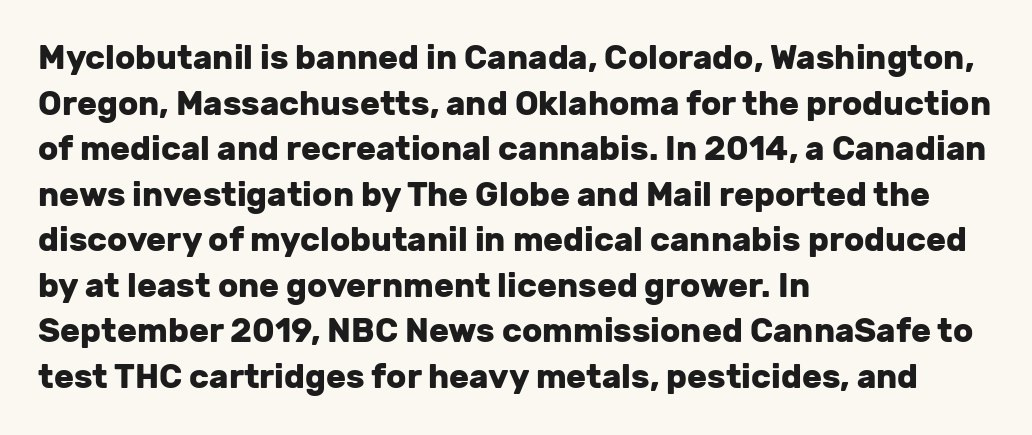
Compared with typical paragraphs, the rows here are spaced about the same. As a designer I'd log this as weight 700, bold. The face used here is rendered with its standard letterfit. Varying glyph widths throughout — classic text-font behaviour. A bare baseline throughout the passage. Unlike a traditional serif, this face leaves its strokes unadorned.
